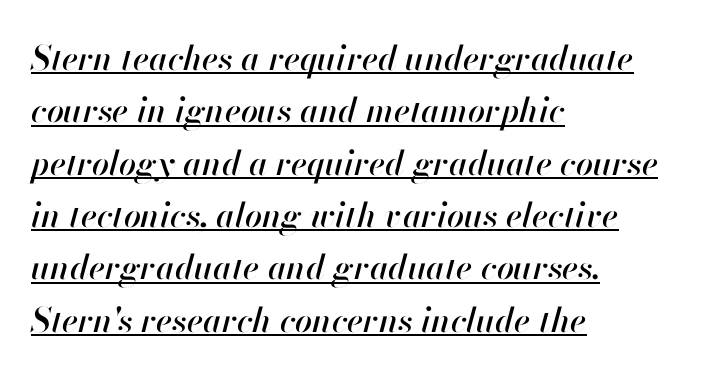
Q: Is the text italic (slanted)? A: Yes, it leans right by about 13 degrees.
Q: Is the text underlined? A: Yes.
Q: How is the paragraph aligned? A: Left-aligned.
Q: Is the spacing between letters normal or unusually wide? A: Normal.
Q: Is the spacing between lines tight, normal or loose? A: Normal.
Q: Width (condensed, normal, or wide)? A: Normal.
Q: Stroke contrast? A: High.
Q: x-height? A: Small.
Q: Monospaced? A: No.
